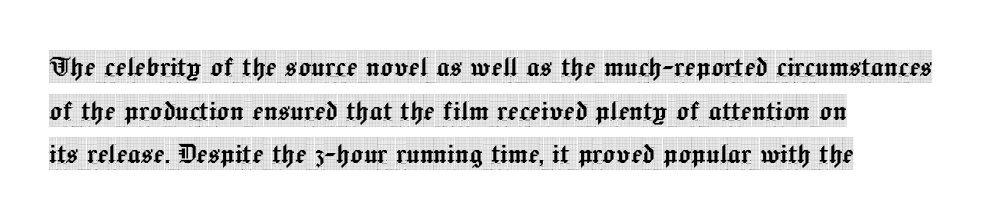
The image shows 33 px condensed serif type, upright; set left-aligned, normal line spacing (1.32x), normal letter spacing, not underlined; a large x-height.
